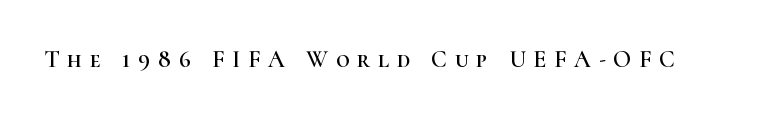
Honestly, the letter spacing is so wide it's the main thing you notice. It's the straight-up-and-down kind of type. This rendering features lettering with no underline.
